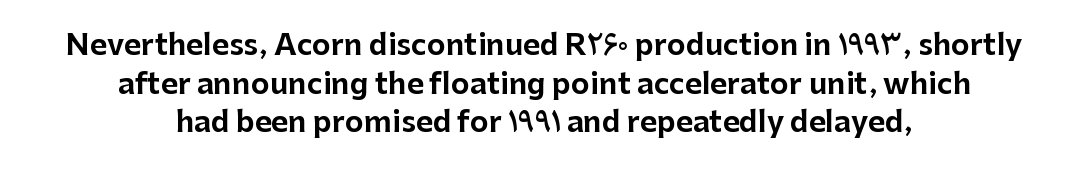
{"serif": "no", "italic": "no", "width": "normal", "stroke_contrast": "low", "x_height": "medium", "monospaced": "no", "underline": "no", "align": "center", "line_spacing": "normal", "line_spacing_ratio": 1.33, "letter_spacing": "normal", "letter_spacing_em": 0.0, "glyph_px": 29}
